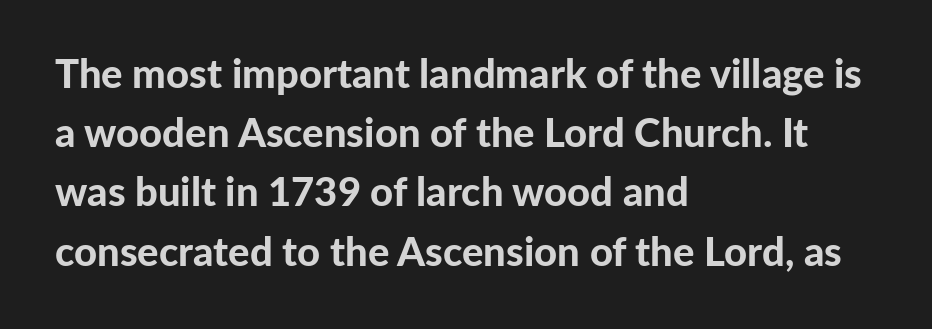
{"serif": "no", "italic": "no", "bold": "yes", "weight": "bold", "width": "normal", "stroke_contrast": "low", "x_height": "medium", "monospaced": "no", "underline": "no", "align": "left", "line_spacing": "normal", "line_spacing_ratio": 1.48, "letter_spacing": "normal", "letter_spacing_em": 0.0, "glyph_px": 40}
